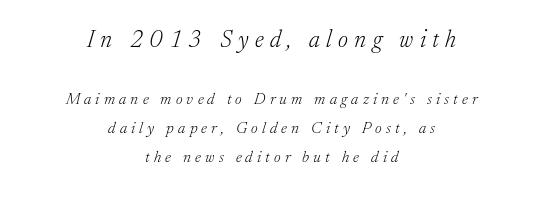
{"italic": "yes", "lean": "right", "slant_degrees": 17, "bold": "no", "underline": "no", "align": "center", "line_spacing_ratio": 1.82, "letter_spacing": "wide", "letter_spacing_em": 0.26, "larger_block": "first", "size_ratio": 1.5, "glyph_px": 24}
